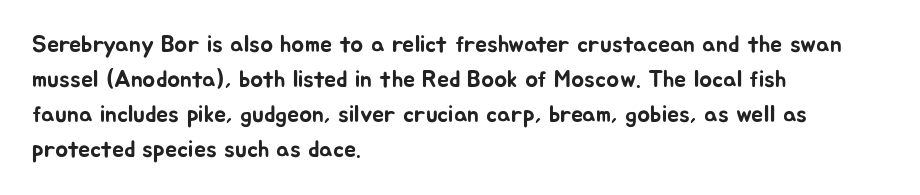
The image shows 24 px text type, upright; set left-aligned, normal line spacing (1.46x), normal letter spacing, not underlined.
